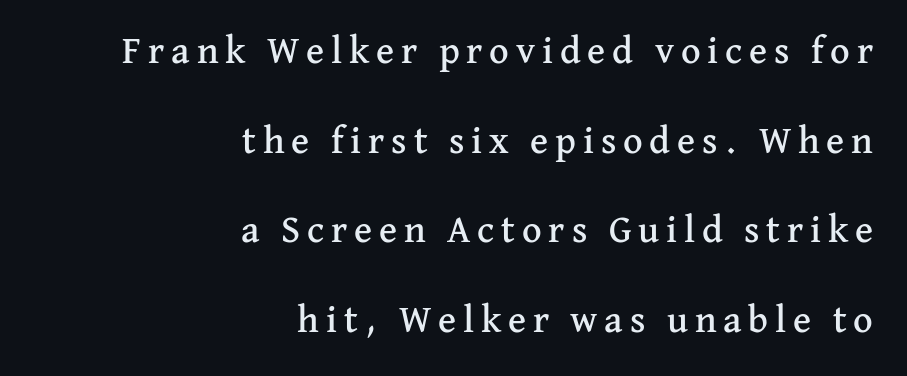
The image shows 38 px serif type, upright; set right-aligned, loose line spacing (2.36x), not underlined; medium stroke contrast and a medium x-height.
